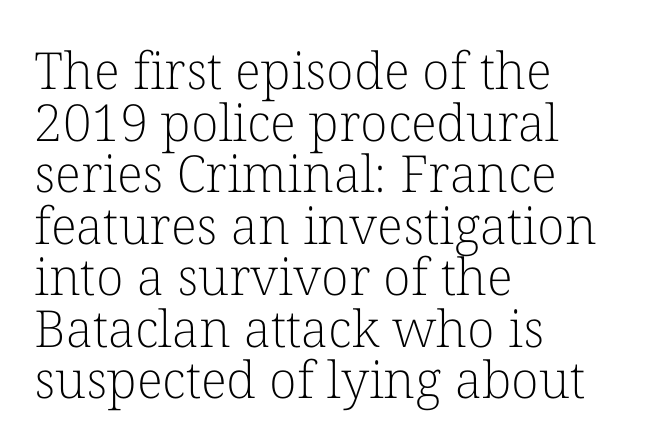
{"serif": "yes", "italic": "no", "bold": "no", "weight": "light", "width": "normal", "stroke_contrast": "low", "x_height": "medium", "monospaced": "no", "underline": "no", "align": "left", "line_spacing": "tight", "line_spacing_ratio": 1.01, "letter_spacing": "normal", "letter_spacing_em": 0.0, "glyph_px": 51}
